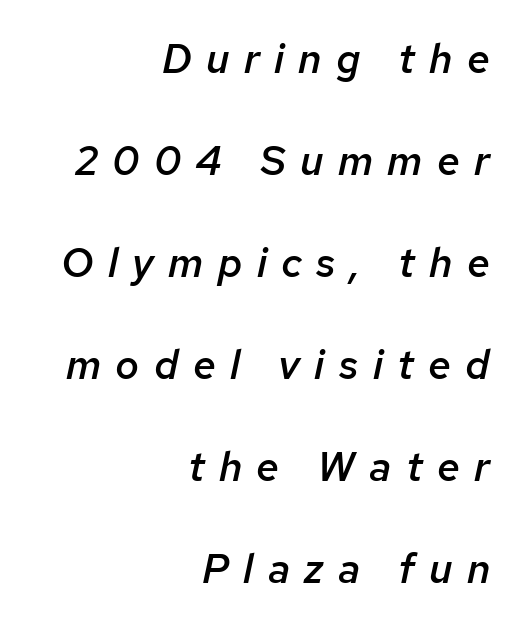
{"italic": "yes", "lean": "right", "slant_degrees": 12, "bold": "semi", "weight": "semibold", "width": "normal", "stroke_contrast": "low", "x_height": "medium", "monospaced": "no", "underline": "no", "align": "right", "line_spacing": "loose", "line_spacing_ratio": 2.49, "letter_spacing": "wide", "letter_spacing_em": 0.35, "glyph_px": 41}
